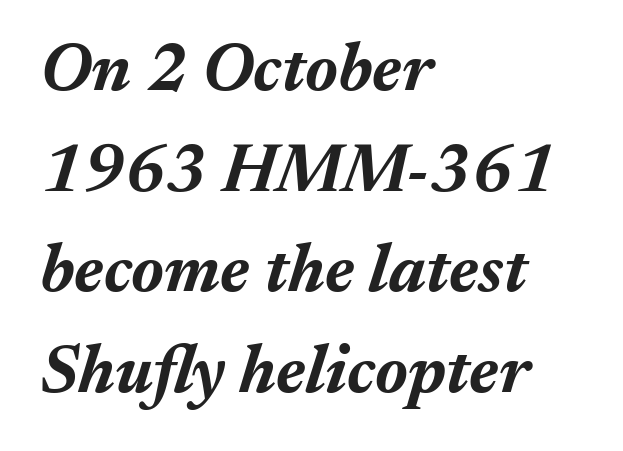
The image shows 68 px bold type, italic (leaning right); set left-aligned, normal line spacing (1.48x), normal letter spacing, not underlined; medium stroke contrast and a medium x-height.
